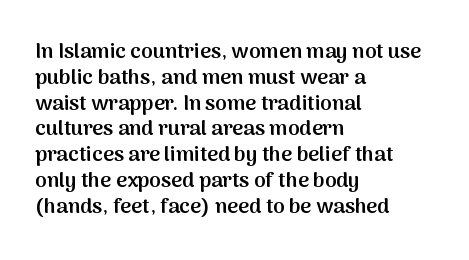
The image shows 21 px text type, upright; set left-aligned, line spacing 1.23x, normal letter spacing, not underlined.
